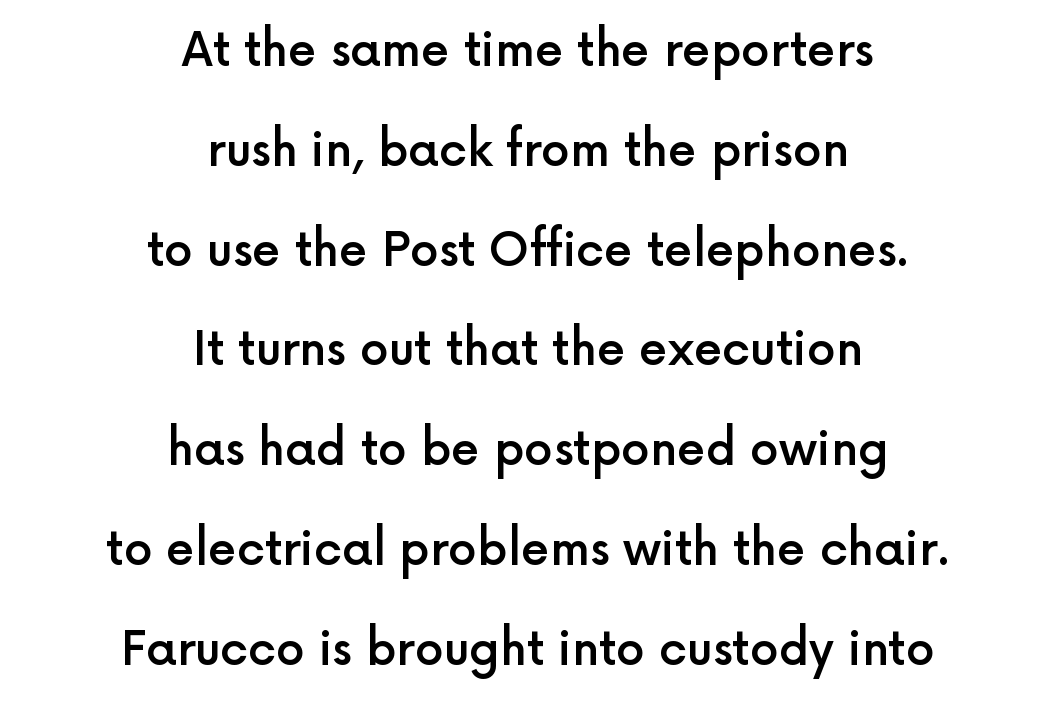
A typesetter would call this proportional, since set widths differ per character. Reading down the column, the eye jumps a long way to each next line. Each letter's strokes conclude bluntly, with no projecting serifs. The letters stand upright; this is a roman face. In terms of letterspacing, this is plain default setting. Bare-footed words on every line.
